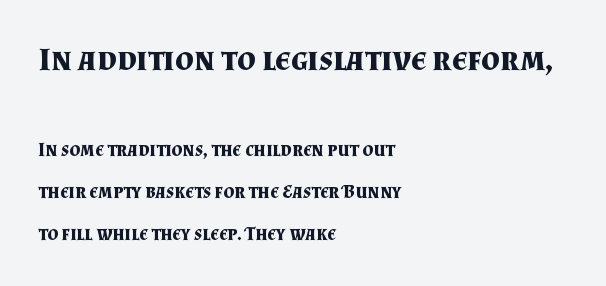
{"serif": "yes", "italic": "no", "bold": "yes", "weight": "bold", "width": "normal", "stroke_contrast": "medium", "x_height": "small", "monospaced": "no", "underline": "no", "align": "left", "line_spacing": "loose", "line_spacing_ratio": 2.21, "letter_spacing": "normal", "letter_spacing_em": 0.0, "larger_block": "first", "size_ratio": 1.74, "glyph_px": 33}
